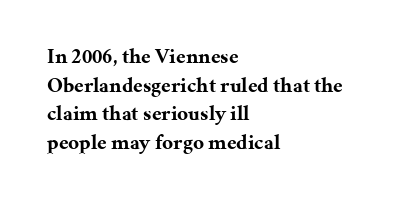
{"italic": "no", "bold": "yes", "underline": "no", "align": "left", "line_spacing": "normal", "line_spacing_ratio": 1.36, "letter_spacing": "normal", "letter_spacing_em": 0.0, "glyph_px": 21}
